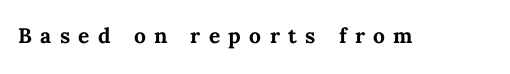
Weight: bold. The glyphs are unaccompanied by any horizontal stroke below them. Characters follow at a spacing far wider than the type designer built in. Notice how the stems are strictly vertical — no italics here.
